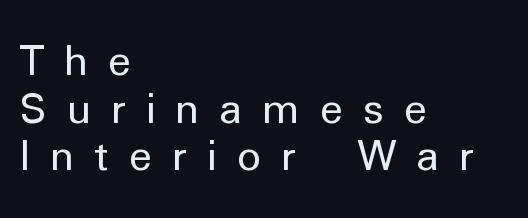
The image shows 41 px regular-weight sans-serif type, upright; set left-aligned, line spacing 1.16x, unusually wide letter spacing (+0.48 em), not underlined; low stroke contrast and a medium x-height.
